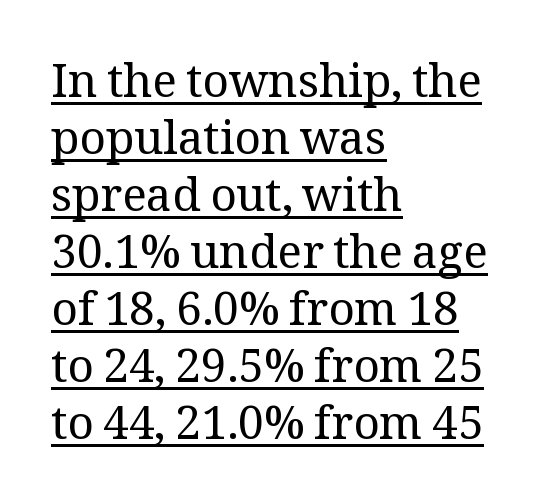
The image shows 46 px regular-weight serif type, upright; set left-aligned, line spacing 1.24x, normal letter spacing, underlined; medium stroke contrast and a medium x-height.
